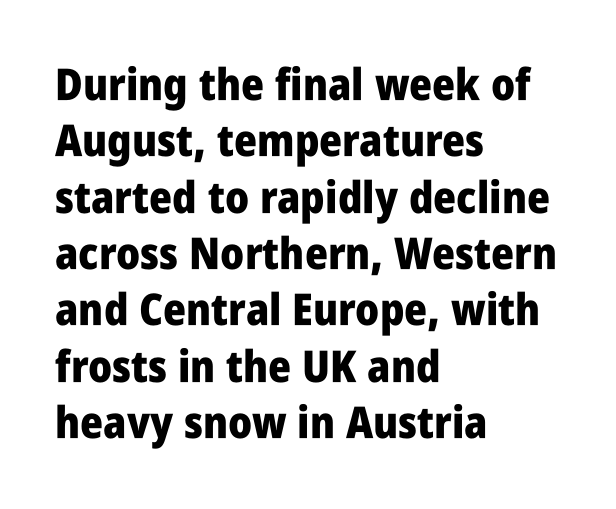
Regarding serifs, this sample does without them. Students, this is bold: see how much ink each stroke carries. The baseline area is clear. Caption: standard tracking, unaltered. If you drew a line through each stem, it would be perfectly vertical.
